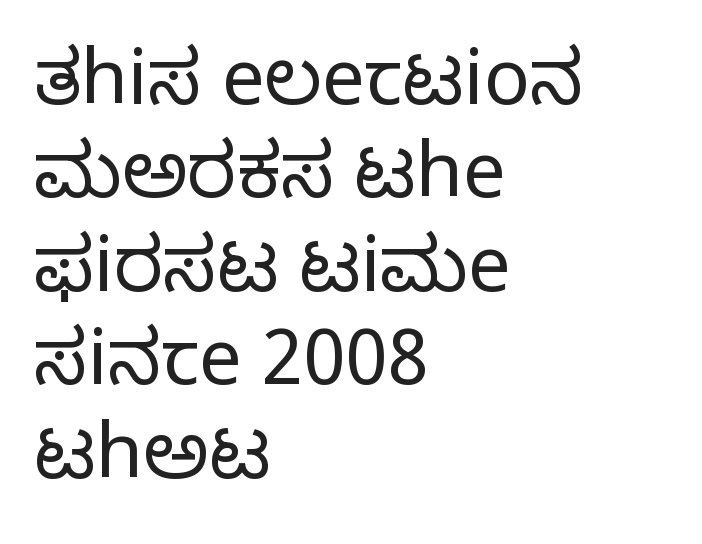
The image shows 76 px light sans-serif type, upright; set left-aligned, line spacing 1.23x, normal letter spacing, not underlined; low stroke contrast and a medium x-height.
